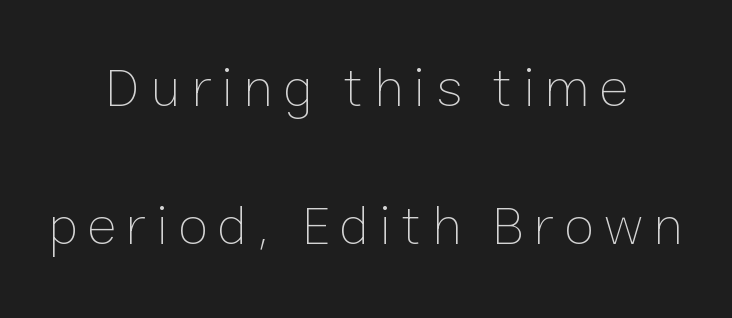
Proportional: the letters do not fall into vertical columns. Plain, unruled lines of type. The font is comparable to plain body text, perhaps lighter. The axis of the letterforms is exactly vertical.
